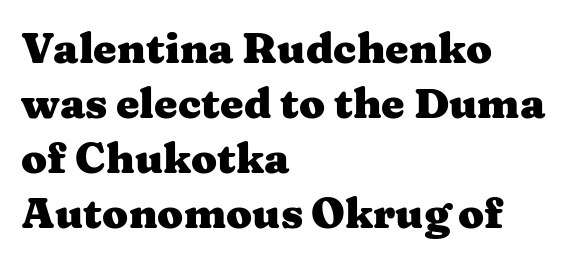
{"serif": "yes", "italic": "no", "bold": "yes", "weight": "heavy", "width": "wide", "stroke_contrast": "medium", "x_height": "medium", "monospaced": "no", "underline": "no", "align": "left", "line_spacing": "normal", "line_spacing_ratio": 1.31, "letter_spacing": "normal", "letter_spacing_em": 0.0, "glyph_px": 42}
